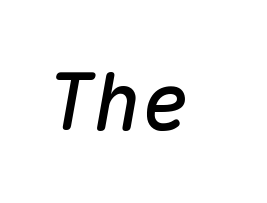
The image shows 79 px text type, italic (leaning right), monospaced; set normal letter spacing, not underlined; medium stroke contrast and a medium x-height.
